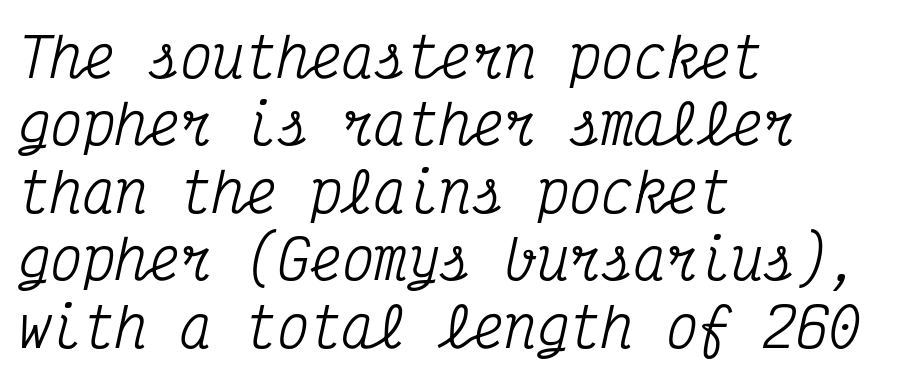
The image shows 54 px condensed serif type, italic (leaning right), monospaced; set left-aligned, normal line spacing (1.25x), normal letter spacing, not underlined; medium stroke contrast and a medium x-height.
